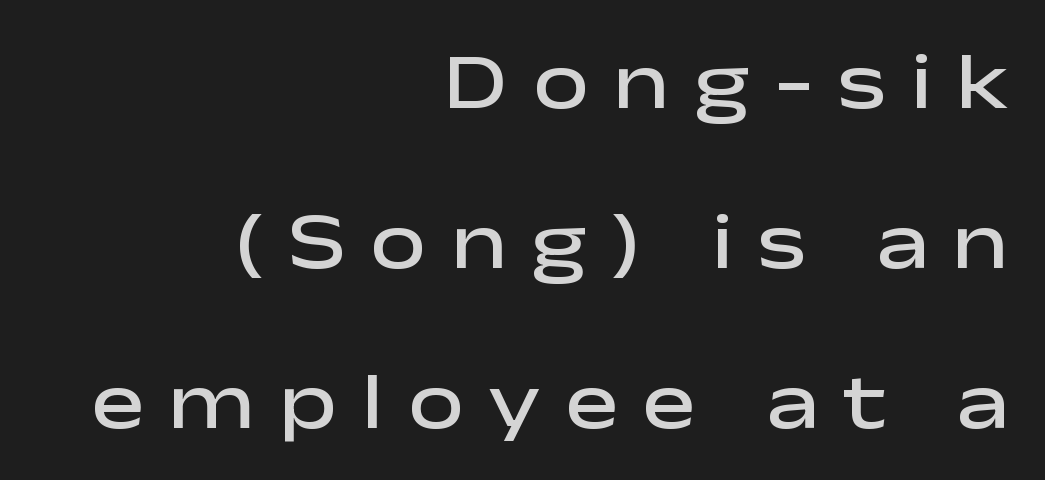
Glance below the letters and you will spot only blank space. Caption: semibold face, moderately heavy strokes. In terms of leading, this rendering errs on the spacious side. Characters follow at a spacing far wider than the type designer built in. This is the regular roman posture of the typeface.
